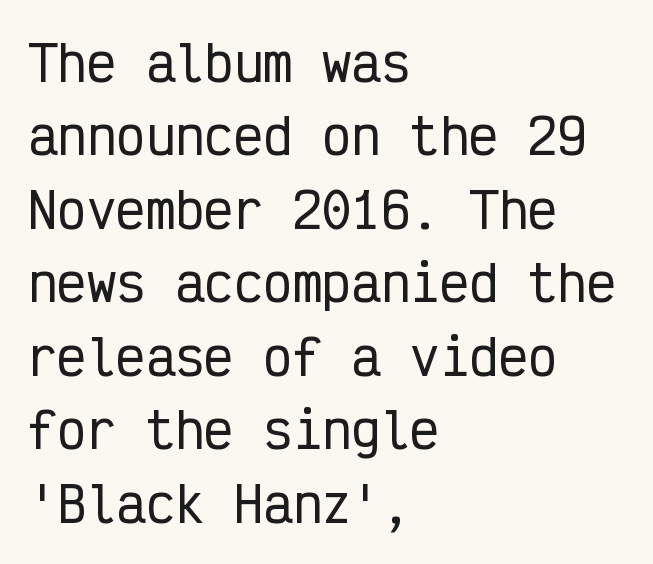
{"serif": "no", "italic": "no", "width": "condensed", "stroke_contrast": "low", "x_height": "medium", "monospaced": "yes", "underline": "no", "align": "left", "line_spacing": "normal", "line_spacing_ratio": 1.5, "letter_spacing": "normal", "letter_spacing_em": 0.0, "glyph_px": 49}
